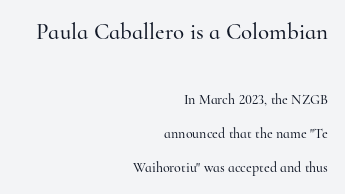
The image shows 23 px text type, upright; set right-aligned, loose line spacing (2.42x), normal letter spacing, not underlined; the first (top) block is 1.64x larger.
